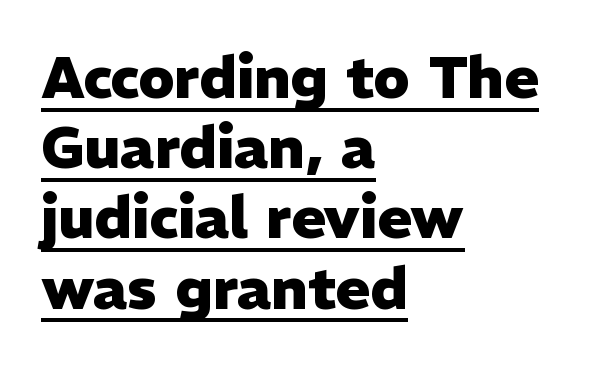
{"serif": "no", "italic": "no", "bold": "yes", "weight": "heavy", "width": "normal", "stroke_contrast": "low", "x_height": "medium", "monospaced": "no", "underline": "yes", "align": "left", "line_spacing_ratio": 1.21, "letter_spacing": "normal", "letter_spacing_em": 0.0, "glyph_px": 58}
